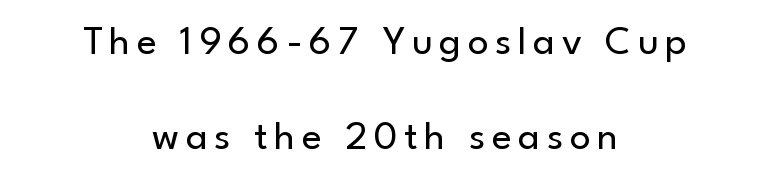
Q: Is the text bold? A: No.
Q: Is the text italic (slanted)? A: No, it is upright.
Q: Is the typeface a serif or a sans-serif typeface? A: Sans-serif.
Q: Is the text underlined? A: No.
Q: How is the paragraph aligned? A: Centered.
Q: Is the spacing between lines tight, normal or loose? A: Loose.
Q: Width (condensed, normal, or wide)? A: Normal.
Q: Stroke contrast? A: Low.
Q: x-height? A: Small.
Q: Monospaced? A: No.
